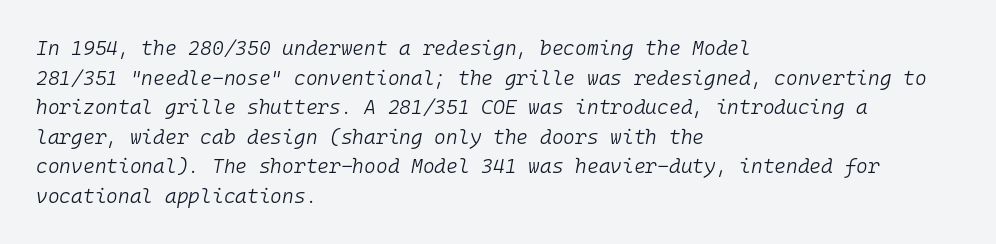
Think standard paragraph weight, or any step lighter than that. Designer's note — italics engaged. Students, note that the glyphs here touch the page at normal intervals. Rows of type keep a routine distance in the vertical direction.
